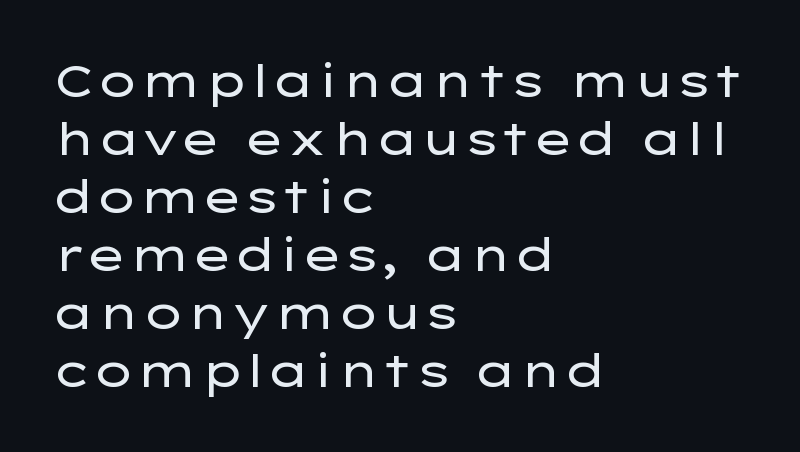
{"serif": "no", "italic": "no", "bold": "no", "weight": "regular", "width": "wide", "stroke_contrast": "low", "x_height": "medium", "monospaced": "no", "underline": "no", "align": "left", "line_spacing": "normal", "line_spacing_ratio": 1.29, "letter_spacing": "normal", "letter_spacing_em": 0.0, "glyph_px": 45}
